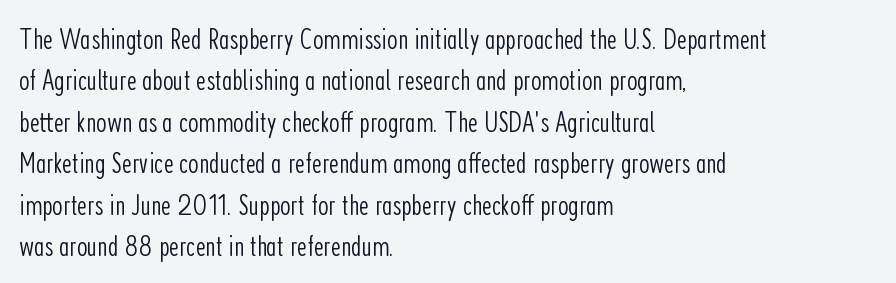
The image shows 30 px light, condensed sans-serif type, upright; set left-aligned, normal line spacing (1.38x), normal letter spacing, not underlined; low stroke contrast and a medium x-height.
